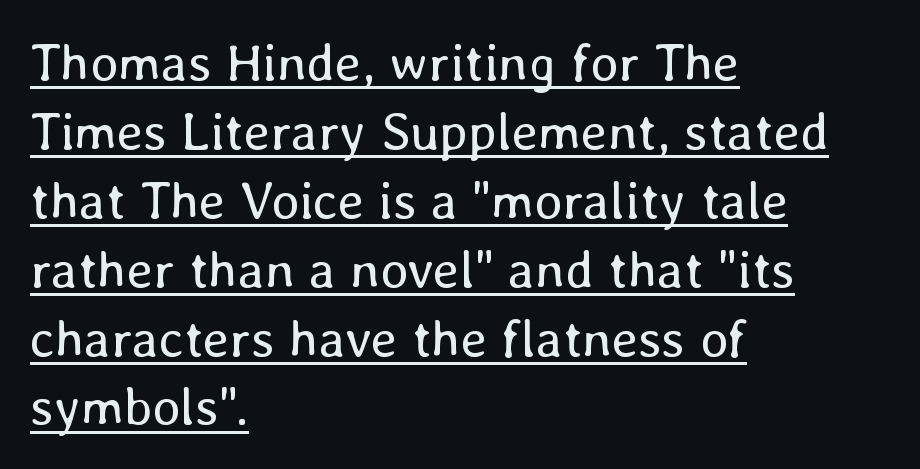
{"italic": "no", "bold": "no", "weight": "regular", "width": "normal", "stroke_contrast": "low", "x_height": "medium", "monospaced": "no", "underline": "yes", "align": "left", "line_spacing": "normal", "line_spacing_ratio": 1.3, "letter_spacing": "normal", "letter_spacing_em": 0.0, "glyph_px": 53}
